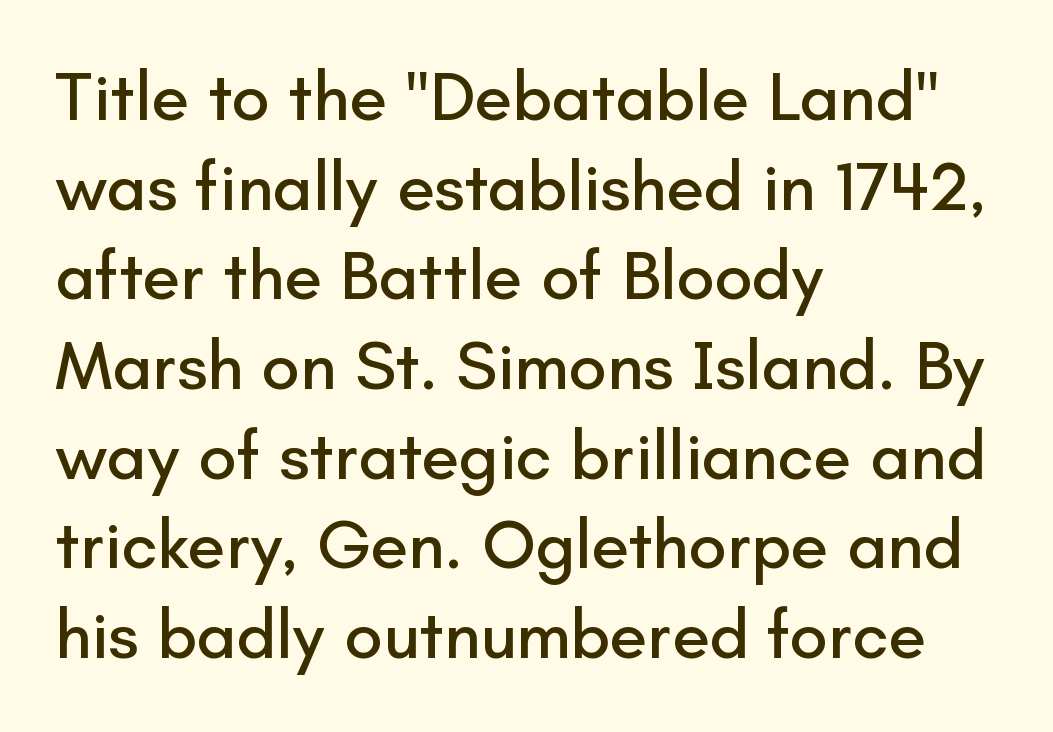
Just letters on the line, the space beneath them empty. Whoever set this chose a conventional vertical rhythm. These lines are rendered in a variable-pitch font. The face used here is a sans, in the tradition of grotesques and geometrics.
